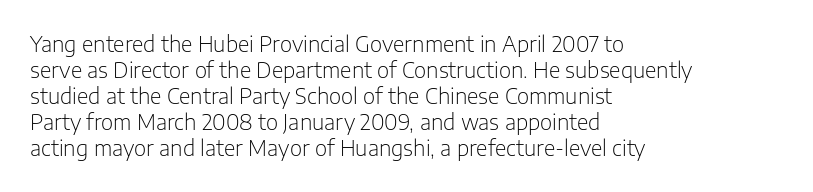
{"italic": "no", "bold": "no", "underline": "no", "align": "left", "line_spacing_ratio": 1.24, "letter_spacing": "normal", "letter_spacing_em": 0.0, "glyph_px": 21}
